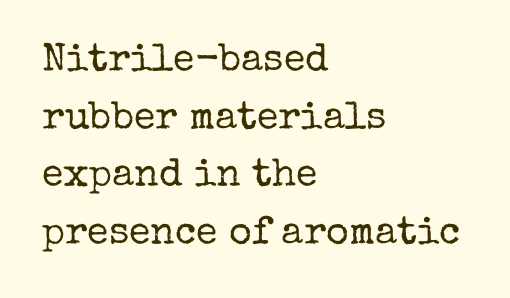
Q: Is the text bold? A: No.
Q: Is the text italic (slanted)? A: No, it is upright.
Q: Is the typeface a serif or a sans-serif typeface? A: Serif.
Q: Is the text underlined? A: No.
Q: How is the paragraph aligned? A: Left-aligned.
Q: Is the spacing between letters normal or unusually wide? A: Normal.
Q: Is the spacing between lines tight, normal or loose? A: Normal.
Q: Width (condensed, normal, or wide)? A: Normal.
Q: Stroke contrast? A: Low.
Q: x-height? A: Medium.
Q: Monospaced? A: No.
